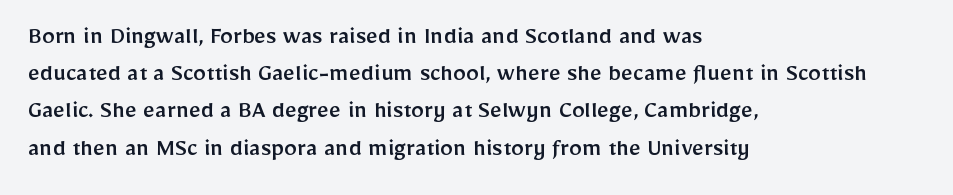
Q: Is the text italic (slanted)? A: No, it is upright.
Q: Is the text underlined? A: No.
Q: How is the paragraph aligned? A: Left-aligned.
Q: Is the spacing between letters normal or unusually wide? A: Normal.
Q: Is the spacing between lines tight, normal or loose? A: Normal.
